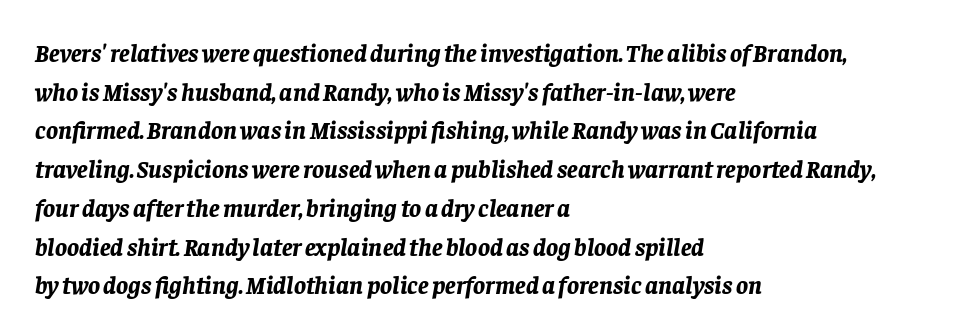
Is the letter spacing exaggerated? No — it looks like the ordinary default. Set as a true bold cut, around the 700 mark. One-word summary of the alignment: left. Underline: absent. The letters are slanted; this is an italic face. Evenly set lines give the paragraph a standard silhouette.
